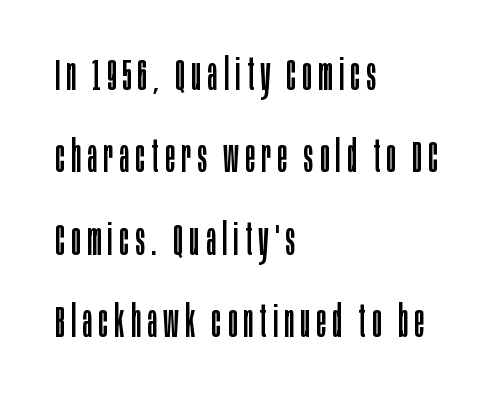
The image shows 44 px regular-weight, condensed sans-serif type, upright; set left-aligned, line spacing 1.87x, not underlined; low stroke contrast and a large x-height.
